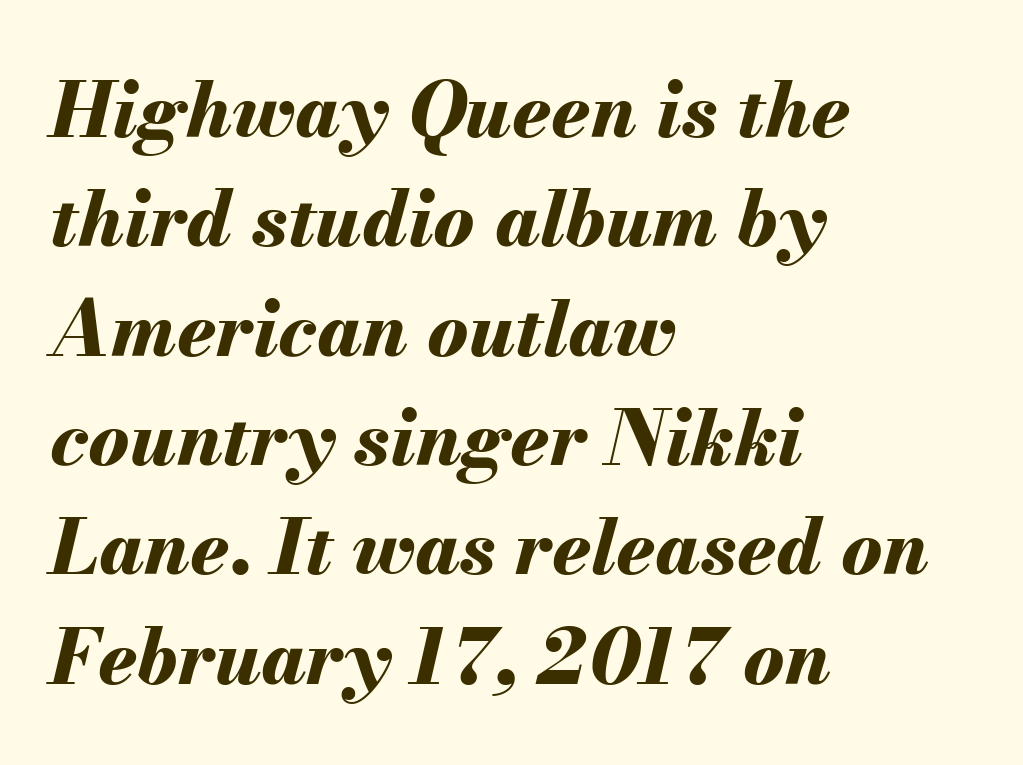
{"italic": "yes", "lean": "right", "slant_degrees": 13, "bold": "yes", "weight": "bold", "width": "normal", "stroke_contrast": "medium", "x_height": "small", "monospaced": "no", "underline": "no", "align": "left", "line_spacing": "normal", "line_spacing_ratio": 1.42, "letter_spacing": "normal", "letter_spacing_em": 0.0, "glyph_px": 77}
